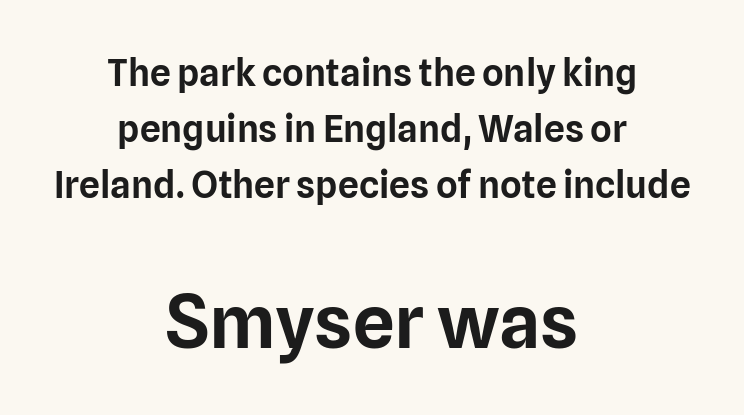
Here the designer chose a conventional face with non-uniform glyph widths. Leading matches the norm, producing a regular column. The rendering positions every line midway between the sides. How are the letters spaced? Ordinarily, with no added tracking. No feet cap the strokes, marking this as sans-serif type. Type size steps up from the first block to the second.
